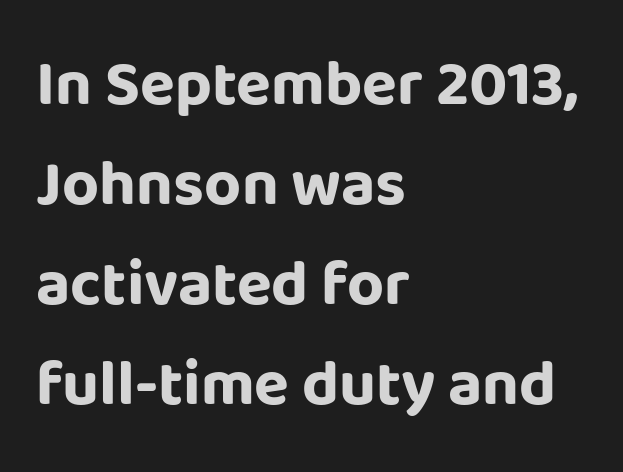
{"serif": "no", "italic": "no", "bold": "yes", "weight": "bold", "width": "normal", "stroke_contrast": "low", "x_height": "large", "monospaced": "no", "underline": "no", "align": "left", "line_spacing": "normal", "line_spacing_ratio": 1.56, "letter_spacing": "normal", "letter_spacing_em": 0.0, "glyph_px": 64}
